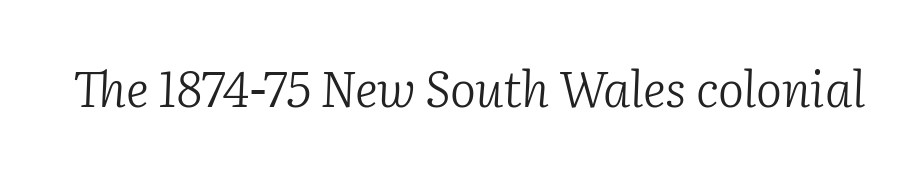
Q: Is the text bold? A: No.
Q: Is the text italic (slanted)? A: Yes, it leans right by about 2 degrees.
Q: Is the typeface a serif or a sans-serif typeface? A: Serif.
Q: Is the text underlined? A: No.
Q: Is the spacing between letters normal or unusually wide? A: Normal.
Q: Width (condensed, normal, or wide)? A: Normal.
Q: Stroke contrast? A: Low.
Q: x-height? A: Medium.
Q: Monospaced? A: No.
